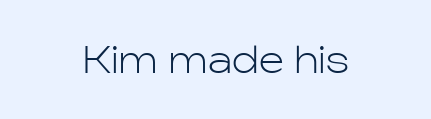
{"serif": "no", "italic": "no", "bold": "no", "weight": "light", "width": "normal", "stroke_contrast": "low", "x_height": "medium", "monospaced": "no", "underline": "no", "align": "center", "letter_spacing": "normal", "letter_spacing_em": 0.0, "glyph_px": 36}
